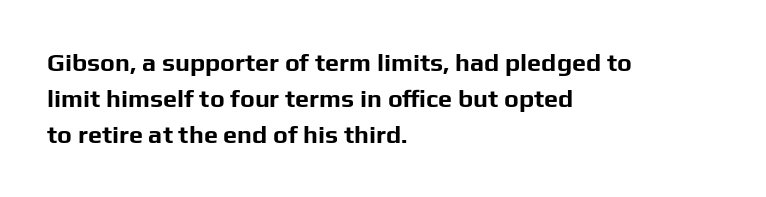
The image shows 25 px bold type, upright; set left-aligned, normal line spacing (1.45x), normal letter spacing, not underlined.
